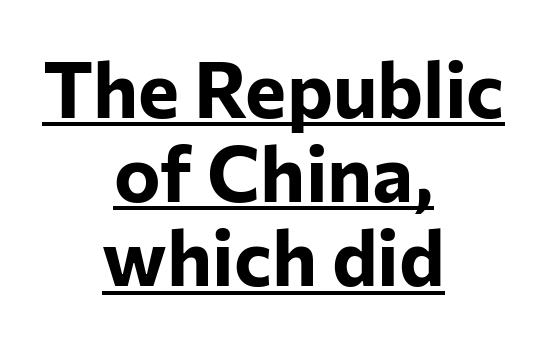
Q: Is the text bold? A: Yes.
Q: Is the text italic (slanted)? A: No, it is upright.
Q: Is the typeface a serif or a sans-serif typeface? A: Sans-serif.
Q: Is the text underlined? A: Yes.
Q: How is the paragraph aligned? A: Centered.
Q: Is the spacing between letters normal or unusually wide? A: Normal.
Q: Is the spacing between lines tight, normal or loose? A: Tight.
Q: Width (condensed, normal, or wide)? A: Normal.
Q: Stroke contrast? A: Low.
Q: x-height? A: Medium.
Q: Monospaced? A: No.
